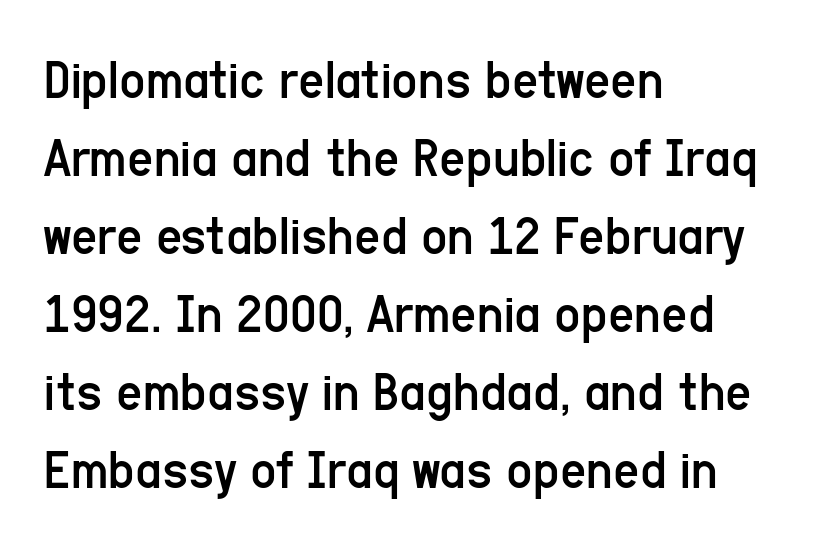
The image shows 57 px regular-weight, condensed sans-serif type, upright; set left-aligned, normal line spacing (1.37x), normal letter spacing, not underlined; low stroke contrast and a medium x-height.
